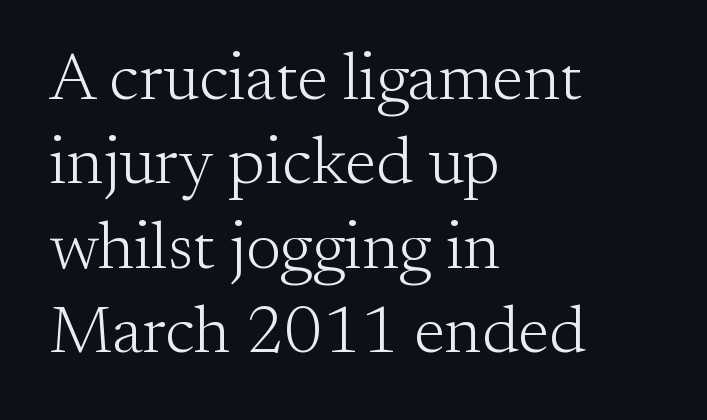
{"serif": "yes", "italic": "no", "bold": "no", "weight": "light", "width": "normal", "stroke_contrast": "medium", "x_height": "small", "monospaced": "no", "underline": "no", "align": "left", "line_spacing": "normal", "line_spacing_ratio": 1.26, "letter_spacing": "normal", "letter_spacing_em": 0.0, "glyph_px": 67}
